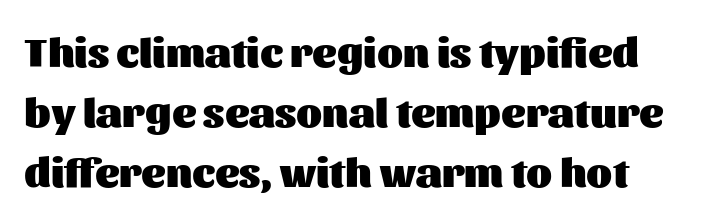
When letters stand straight like this, we call the style roman or upright. Does the weight exceed regular? Yes, all the way to bold. Do the characters align in a grid? No, the font is proportional. The words here are not underlined. Vertically, the passage feels balanced, rows spaced as you'd expect.
